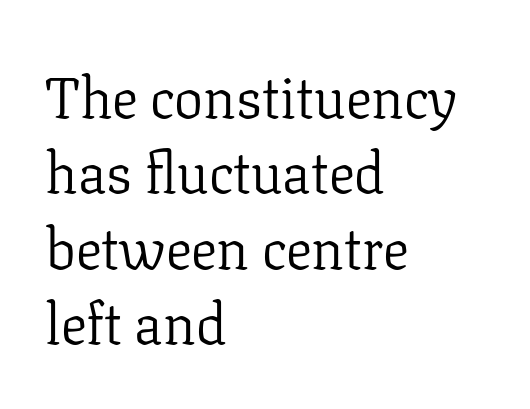
The image shows 58 px light serif type, upright; set left-aligned, normal line spacing (1.3x), normal letter spacing, not underlined; low stroke contrast and a medium x-height.
